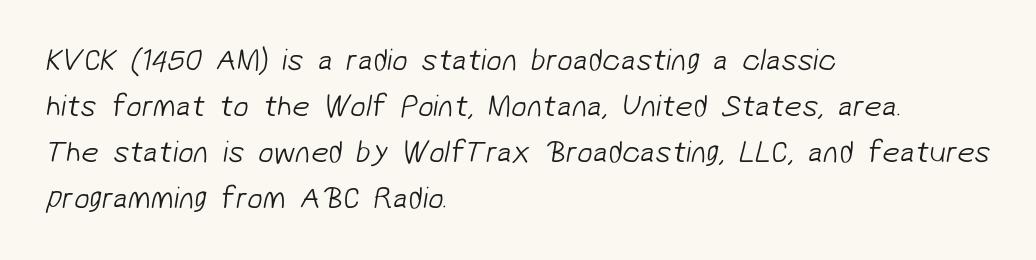
Q: Is the text bold? A: No.
Q: Is the typeface a serif or a sans-serif typeface? A: Sans-serif.
Q: Is the text underlined? A: No.
Q: How is the paragraph aligned? A: Left-aligned.
Q: Is the spacing between letters normal or unusually wide? A: Normal.
Q: Is the spacing between lines tight, normal or loose? A: Normal.
Q: Width (condensed, normal, or wide)? A: Normal.
Q: Stroke contrast? A: Low.
Q: x-height? A: Medium.
Q: Monospaced? A: No.
